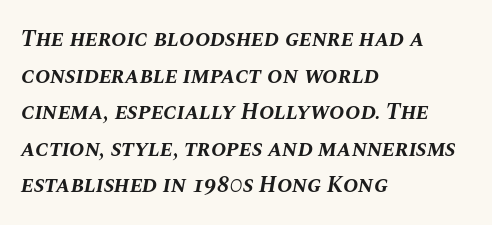
The image shows 23 px bold type, italic (leaning right); set left-aligned, normal line spacing (1.59x), normal letter spacing, not underlined.
